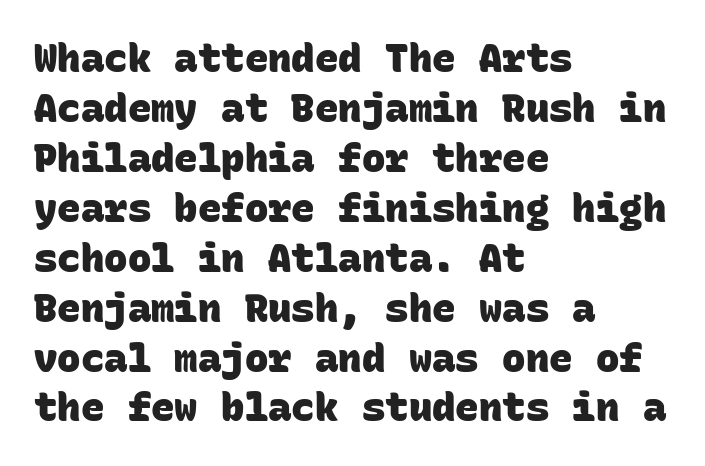
The passage shown is not underscored anywhere. Weight: bold. I'd call this a sans setting — the letters go barefoot. You could count columns in this text — the font is strictly monospaced.
